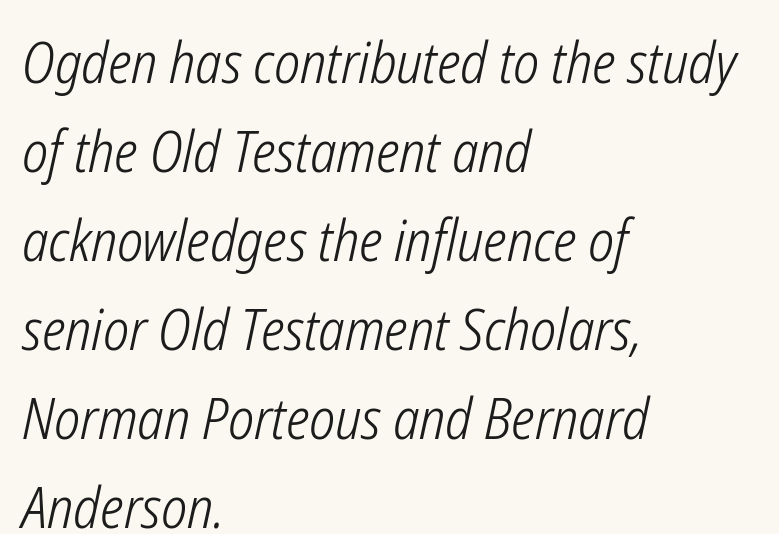
The image shows 57 px light, condensed type, italic (leaning right); set left-aligned, normal line spacing (1.56x), normal letter spacing, not underlined; low stroke contrast and a medium x-height.
